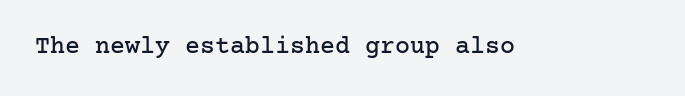
The image shows 25 px text type, upright; set normal letter spacing, not underlined.
